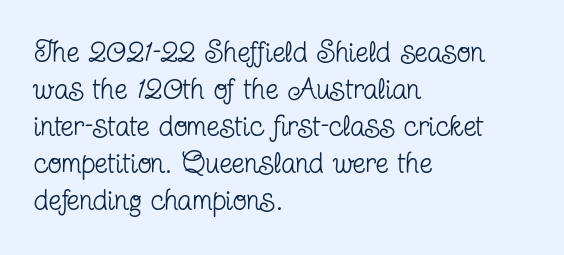
One glance says typical: line gaps are just what's usual. In terms of posture, this sample is upright. The letters sit at their default tracking, neither squeezed nor spread. This rendering employs a face with finishing strokes, i.e., a serif.
